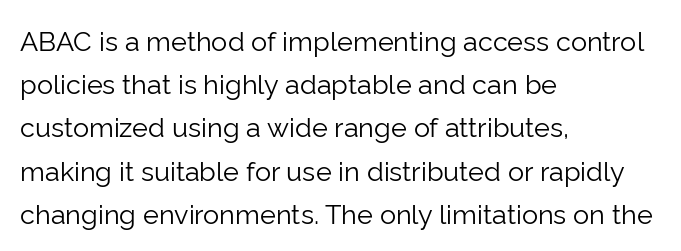
Q: Is the text bold? A: No.
Q: Is the text italic (slanted)? A: No, it is upright.
Q: Is the text underlined? A: No.
Q: How is the paragraph aligned? A: Left-aligned.
Q: Is the spacing between letters normal or unusually wide? A: Normal.
Q: Is the spacing between lines tight, normal or loose? A: Normal.
